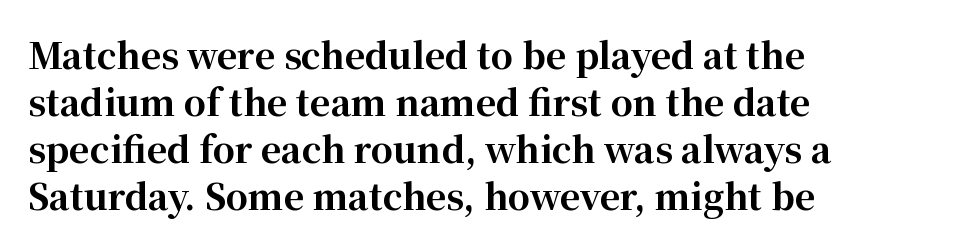
The image shows 35 px bold serif type, upright; set left-aligned, normal line spacing (1.34x), normal letter spacing, not underlined; high stroke contrast and a medium x-height.
